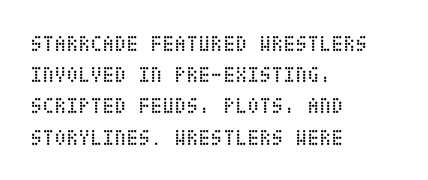
The image shows 22 px text type, upright; set left-aligned, normal line spacing (1.42x), normal letter spacing, not underlined.
